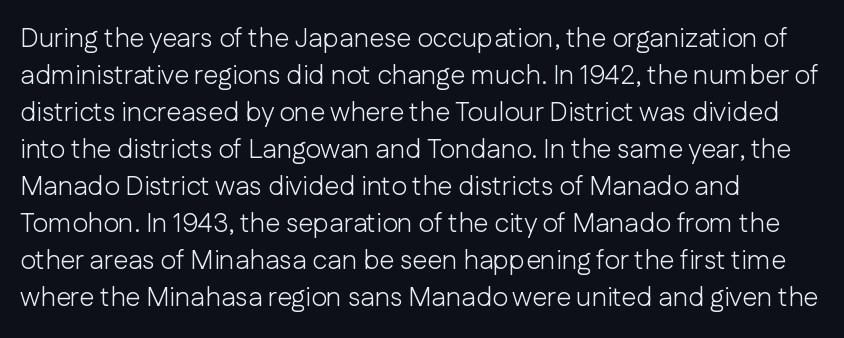
{"italic": "no", "bold": "no", "underline": "no", "align": "left", "line_spacing": "normal", "line_spacing_ratio": 1.37, "letter_spacing": "normal", "letter_spacing_em": 0.0, "glyph_px": 27}
